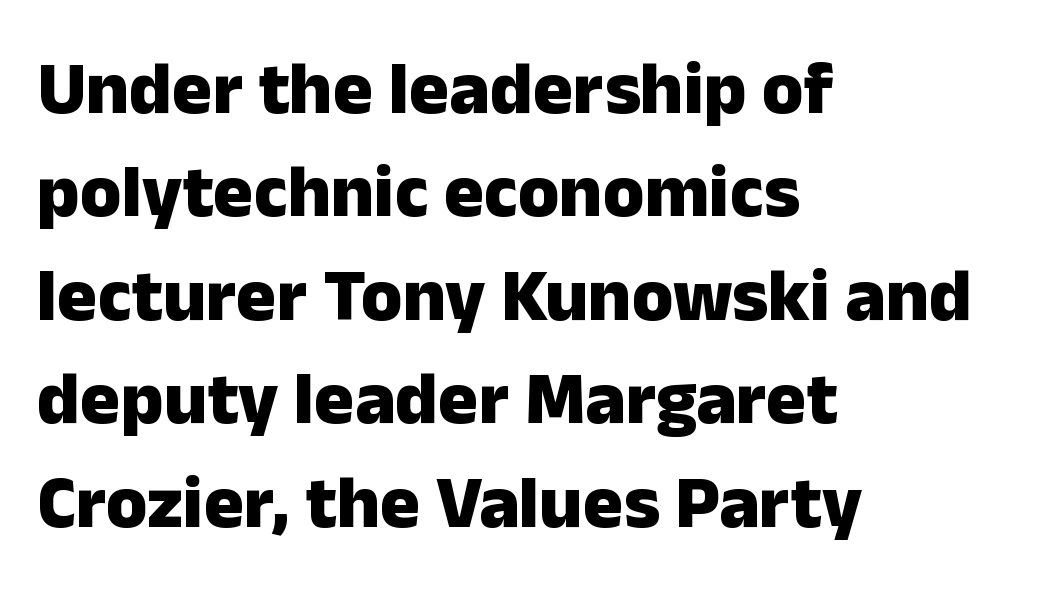
{"serif": "no", "italic": "no", "bold": "yes", "weight": "heavy", "width": "normal", "stroke_contrast": "low", "x_height": "medium", "monospaced": "no", "underline": "no", "align": "left", "line_spacing": "normal", "line_spacing_ratio": 1.38, "letter_spacing": "normal", "letter_spacing_em": 0.0, "glyph_px": 75}
